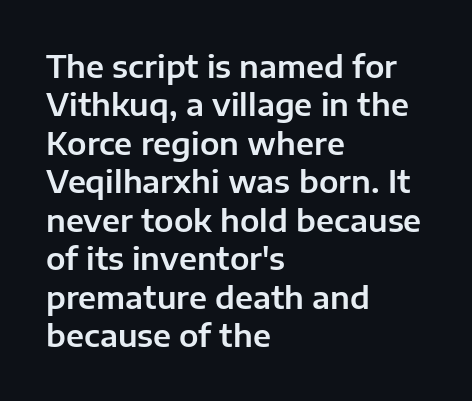
{"serif": "no", "italic": "no", "width": "normal", "stroke_contrast": "low", "x_height": "medium", "monospaced": "no", "underline": "no", "align": "left", "line_spacing_ratio": 1.24, "letter_spacing": "normal", "letter_spacing_em": 0.0, "glyph_px": 31}
